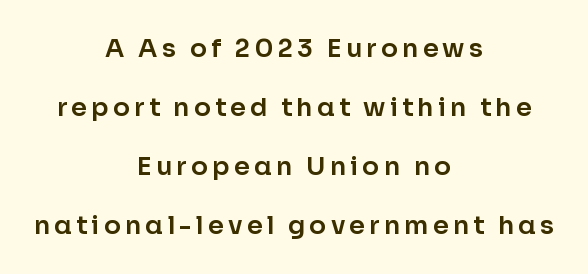
Horizontally, the lines are justified to the midpoint only. A bare baseline throughout the passage. It's the straight-up-and-down kind of type. Whoever set this chose breathing room over compactness in the vertical rhythm.
